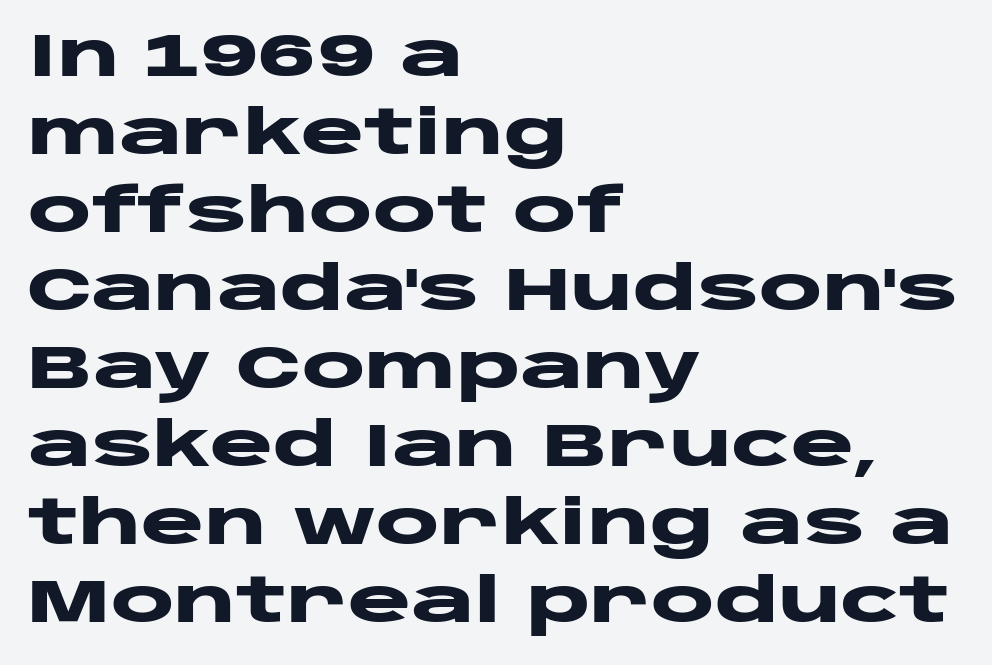
The image shows 60 px heavy, wide sans-serif type, upright; set left-aligned, normal line spacing (1.3x), normal letter spacing, not underlined; low stroke contrast and a large x-height.
